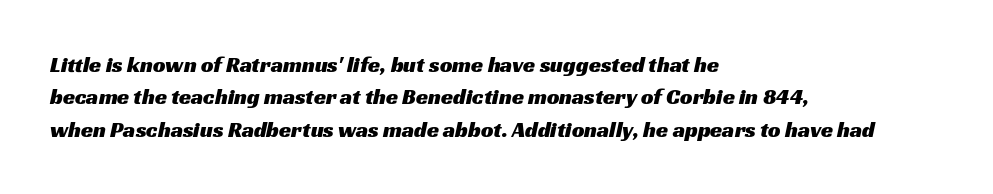
The image shows 22 px text type; set left-aligned, normal line spacing (1.47x), normal letter spacing, not underlined.
